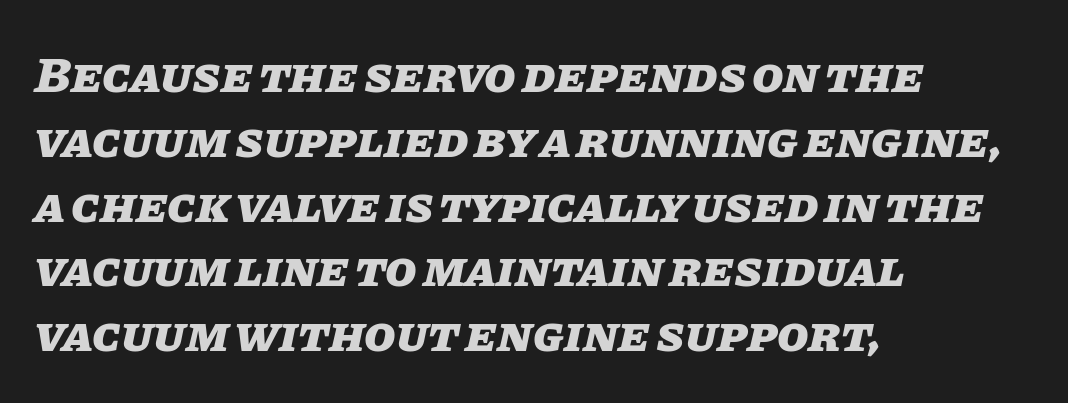
Do the characters align in a grid? No, the font is proportional. The passage shown is not underscored anywhere. Compared with typical body copy, the letter spacing here is the same. The typography opts for an oblique posture over an upright one. Students, this is bold: see how much ink each stroke carries.
